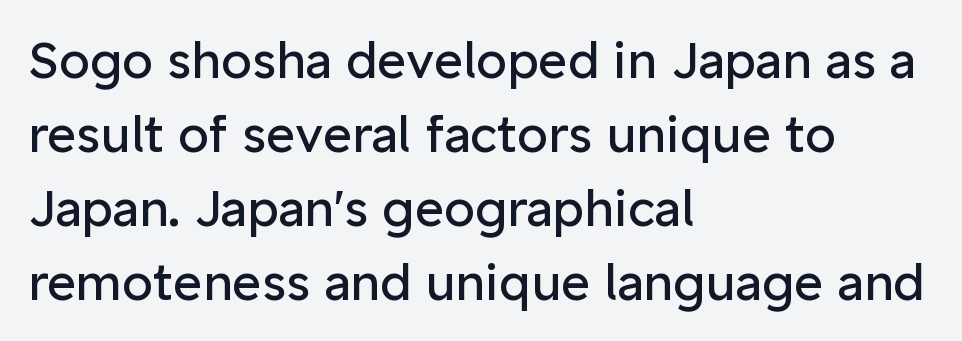
The image shows 50 px regular-weight sans-serif type, upright; set left-aligned, normal line spacing (1.48x), normal letter spacing, not underlined; low stroke contrast and a medium x-height.
